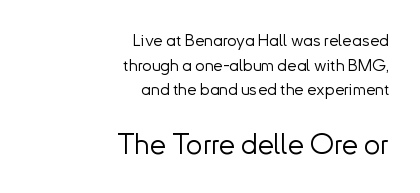
The image shows 29 px light sans-serif type, upright; set right-aligned, normal line spacing (1.45x), normal letter spacing, not underlined; the second (bottom) block is 1.71x larger; low stroke contrast and a small x-height.
